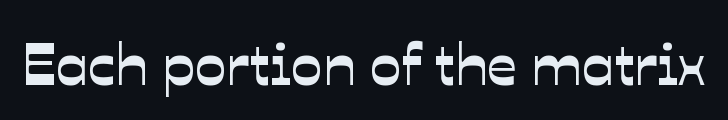
You could not count columns in this text — the font is proportionally spaced. The text was rendered using a sans face with plain stroke endings. Only glyphs here, with clear space below each row. This sample uses plain, unmodified letter spacing.
